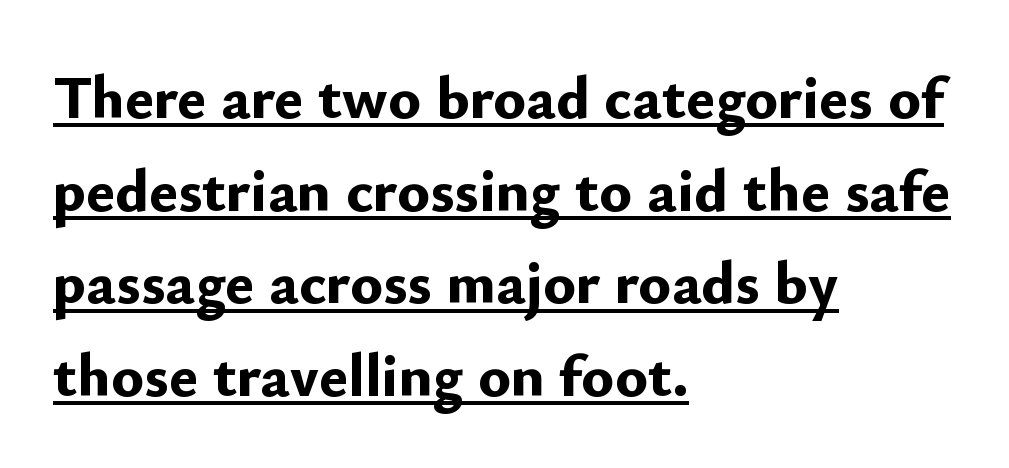
{"serif": "no", "italic": "no", "bold": "yes", "weight": "bold", "width": "normal", "stroke_contrast": "low", "x_height": "small", "monospaced": "no", "underline": "yes", "align": "left", "line_spacing": "normal", "line_spacing_ratio": 1.52, "letter_spacing": "normal", "letter_spacing_em": 0.0, "glyph_px": 61}
